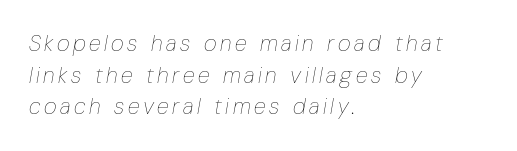
The image shows 22 px text type, italic (leaning right); set left-aligned, normal line spacing (1.44x), not underlined.
